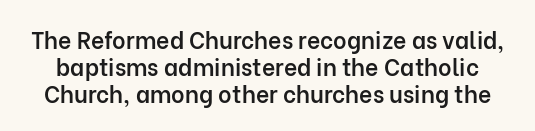
Only glyphs here, with clear space below each row. Each word holds together tightly as a unit, with standard inter-letter gaps. Look at the stroke-to-counter ratio: somewhat heavy, a semibold. Tall strokes in this sample are plumb rather than angled.
